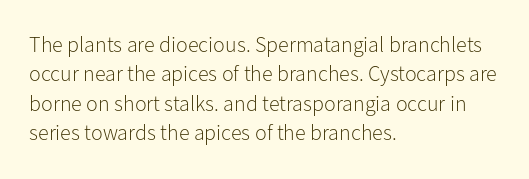
Q: Is the text bold? A: No.
Q: Is the text italic (slanted)? A: No, it is upright.
Q: Is the text underlined? A: No.
Q: How is the paragraph aligned? A: Left-aligned.
Q: Is the spacing between letters normal or unusually wide? A: Normal.
Q: Is the spacing between lines tight, normal or loose? A: Normal.
